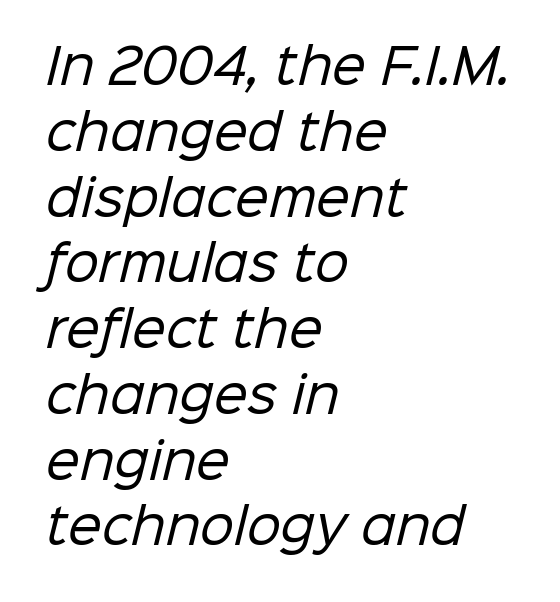
Q: Is the text bold? A: No.
Q: Is the typeface a serif or a sans-serif typeface? A: Sans-serif.
Q: Is the text underlined? A: No.
Q: How is the paragraph aligned? A: Left-aligned.
Q: Is the spacing between letters normal or unusually wide? A: Normal.
Q: Is the spacing between lines tight, normal or loose? A: Normal.
Q: Width (condensed, normal, or wide)? A: Normal.
Q: Stroke contrast? A: Low.
Q: x-height? A: Medium.
Q: Monospaced? A: No.
